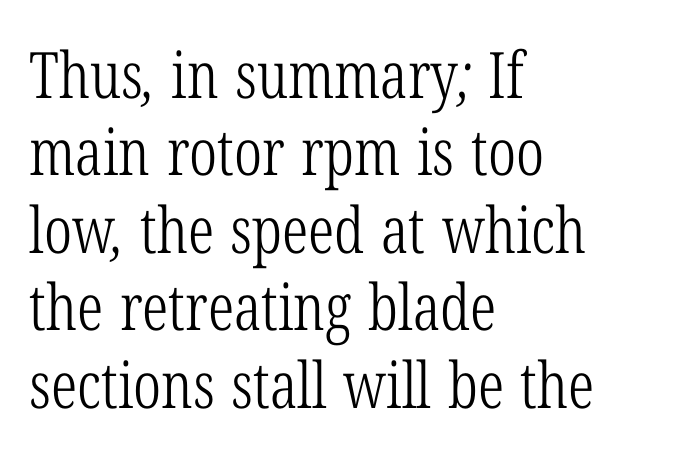
Q: Is the text bold? A: No.
Q: Is the typeface a serif or a sans-serif typeface? A: Serif.
Q: Is the text underlined? A: No.
Q: How is the paragraph aligned? A: Left-aligned.
Q: Is the spacing between letters normal or unusually wide? A: Normal.
Q: Width (condensed, normal, or wide)? A: Condensed.
Q: Stroke contrast? A: Low.
Q: x-height? A: Medium.
Q: Monospaced? A: No.
